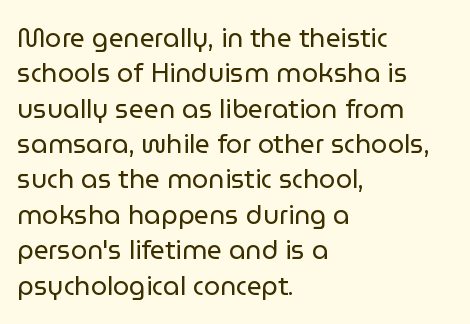
The image shows 26 px text type, upright; set left-aligned, normal line spacing (1.36x), normal letter spacing, not underlined.
